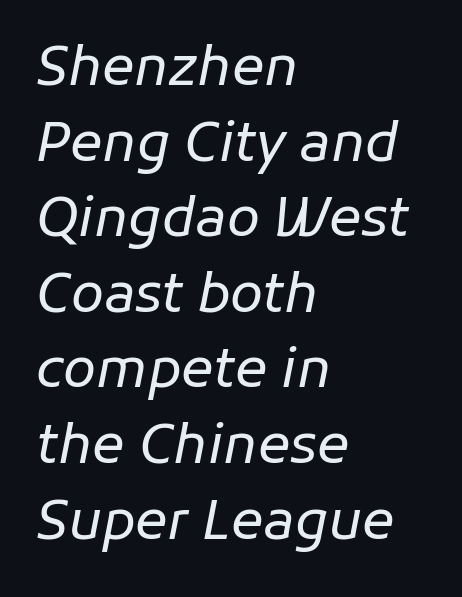
Weight class: somewhere from thin through regular. Italic: yes, the glyphs are oblique. In terms of letterspacing, this is plain default setting. What's the leading like? Ordinary, nothing unusual. Each row of text sits above clean, open space. Think of a printed novel: that variable character pitch is what you see here.
